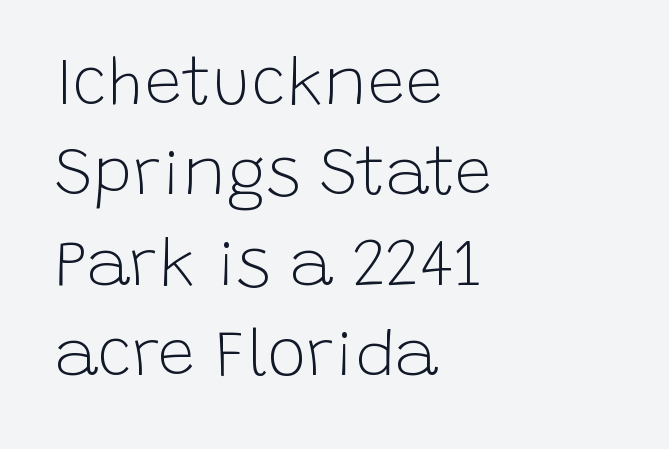
The vertical gap from one line to the next is medium. The paragraph shown leans on its left margin. Students, note that the glyphs here touch the page at normal intervals. Unlike italic type, these characters show no tilt at all. Unbolded letterforms with no extra heft.
